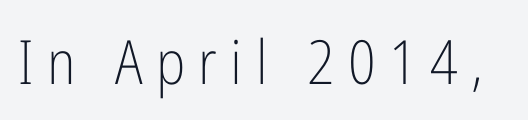
{"serif": "no", "italic": "no", "bold": "no", "weight": "light", "width": "condensed", "stroke_contrast": "low", "x_height": "medium", "monospaced": "no", "underline": "no", "letter_spacing": "wide", "letter_spacing_em": 0.22, "glyph_px": 61}
